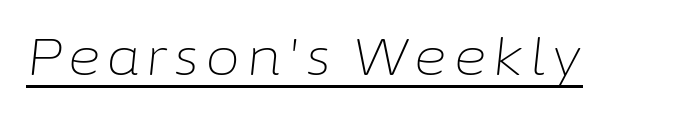
A rule runs beneath these lines of type. Weight: in the light-to-regular range. Designer's note — italics engaged. Each letter keeps its own natural width here, so spacing adapts to shape.
